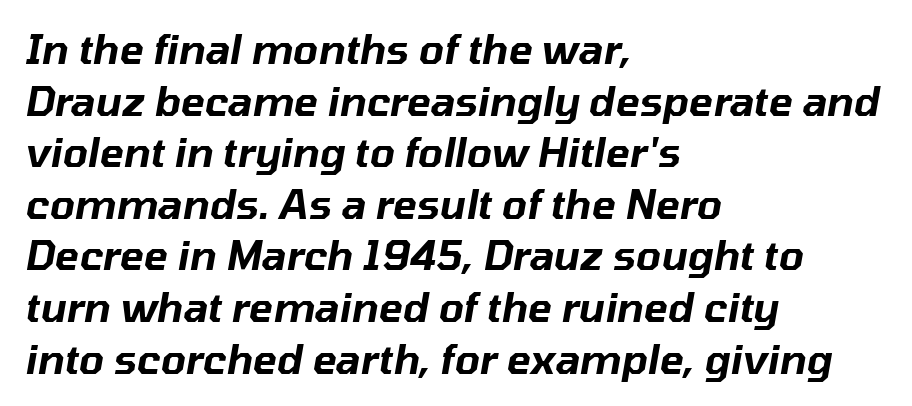
Inter-character spacing is left at the font's built-in metrics. The words here are not underlined. Alignment: flush left. This is oblique type, the kind used for emphasis or titles.
